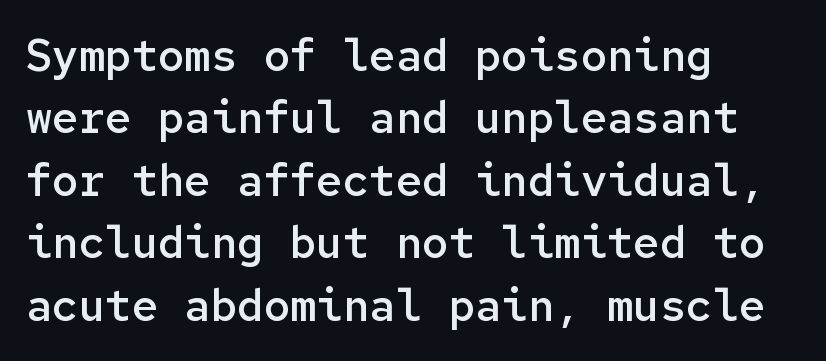
Q: Is the text bold? A: Semi-bold.
Q: Is the text italic (slanted)? A: No, it is upright.
Q: Is the typeface a serif or a sans-serif typeface? A: Sans-serif.
Q: Is the text underlined? A: No.
Q: How is the paragraph aligned? A: Left-aligned.
Q: Is the spacing between letters normal or unusually wide? A: Normal.
Q: Is the spacing between lines tight, normal or loose? A: Normal.
Q: Width (condensed, normal, or wide)? A: Normal.
Q: Stroke contrast? A: Low.
Q: x-height? A: Medium.
Q: Monospaced? A: Yes.
